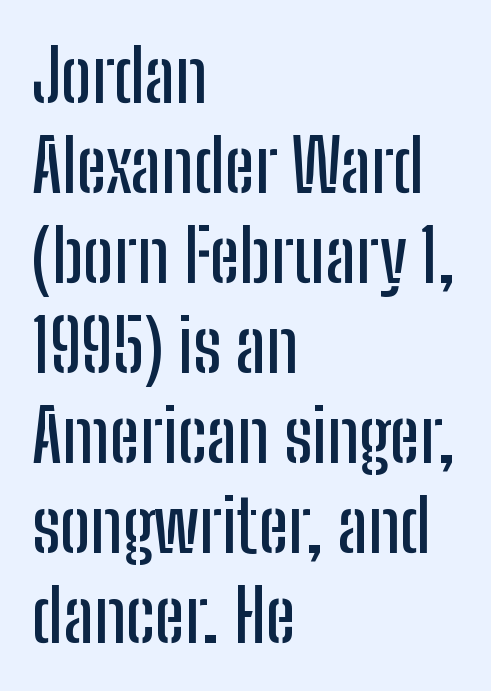
The image shows 72 px condensed sans-serif type, upright; set left-aligned, normal line spacing (1.25x), normal letter spacing, not underlined; low stroke contrast and a medium x-height.
